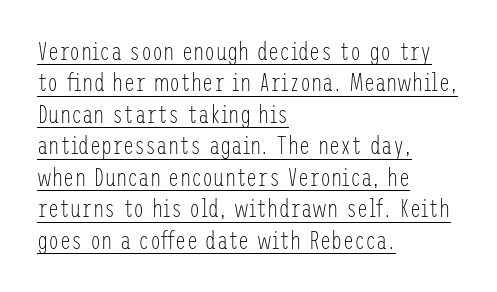
{"italic": "no", "bold": "no", "underline": "yes", "align": "left", "line_spacing": "normal", "line_spacing_ratio": 1.26, "letter_spacing": "normal", "letter_spacing_em": 0.0, "glyph_px": 25}
